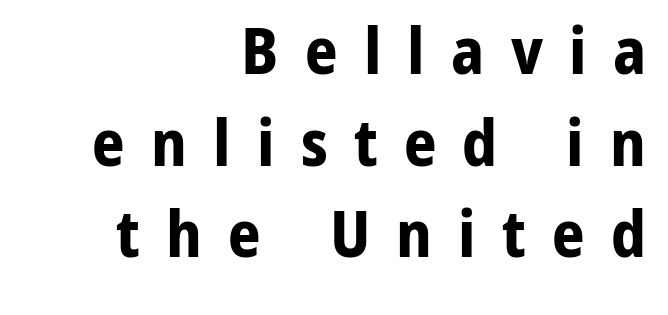
Serifs: no, the terminals of the letterforms are clean. How heavy is the stroke? Heavy — this is a bold. Plain, unruled lines of type. Notice how descenders clear the ascenders below comfortably — that's standard leading. Each letter keeps its own natural width here, so spacing adapts to shape. Ascenders rise straight up at ninety degrees.
